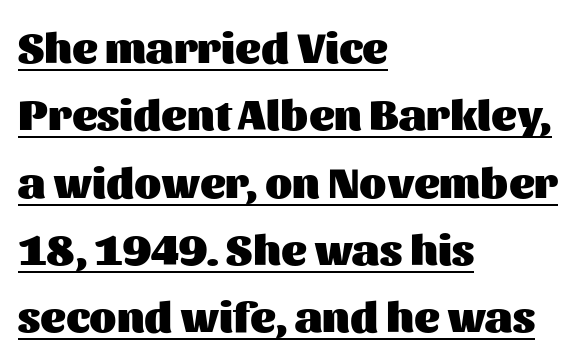
The image shows 44 px heavy sans-serif type, upright; set left-aligned, normal line spacing (1.53x), normal letter spacing, underlined; medium stroke contrast and a medium x-height.
